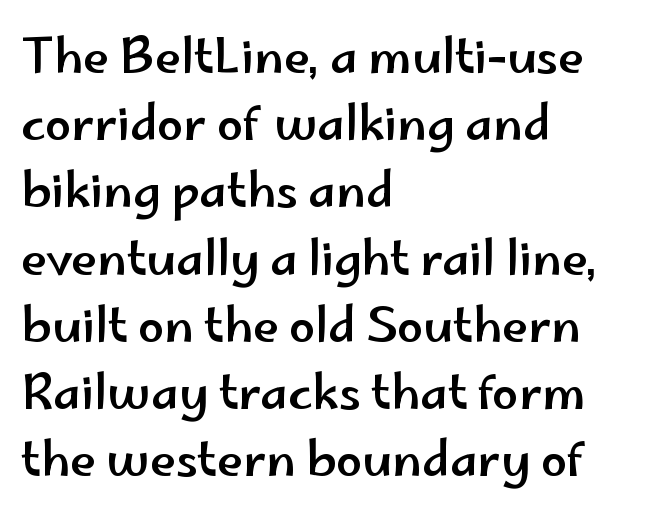
{"serif": "no", "italic": "no", "width": "wide", "stroke_contrast": "low", "x_height": "small", "monospaced": "no", "underline": "no", "align": "left", "line_spacing": "normal", "line_spacing_ratio": 1.43, "letter_spacing": "normal", "letter_spacing_em": 0.0, "glyph_px": 47}
